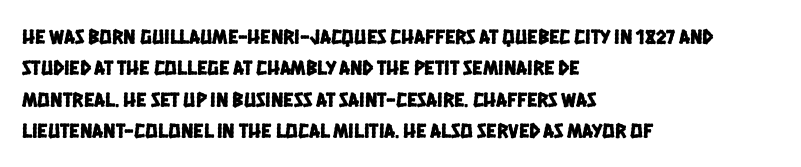
{"underline": "no", "align": "left", "line_spacing": "normal", "line_spacing_ratio": 1.5, "letter_spacing": "normal", "letter_spacing_em": 0.0, "glyph_px": 21}
